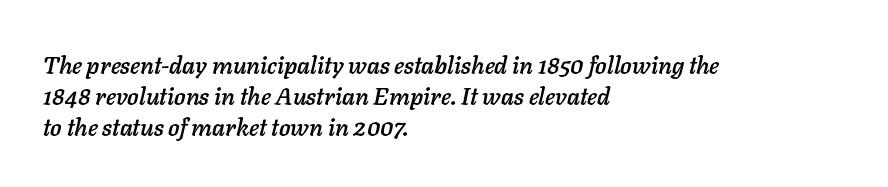
The image shows 24 px text type, italic (leaning right); set left-aligned, normal line spacing (1.29x), normal letter spacing, not underlined.
